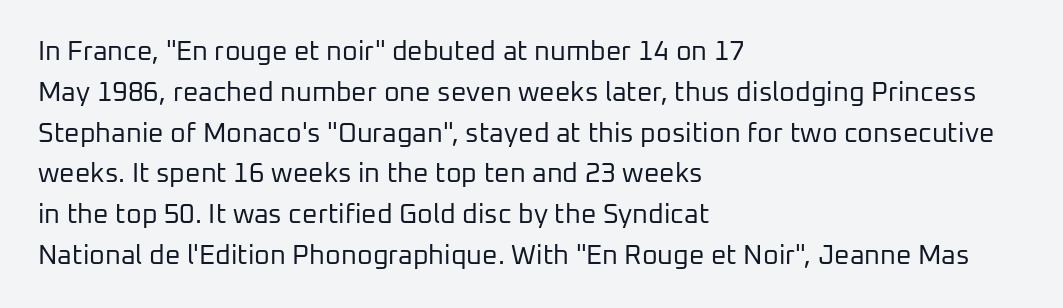
Q: Is the text bold? A: No.
Q: Is the text italic (slanted)? A: No, it is upright.
Q: Is the text underlined? A: No.
Q: How is the paragraph aligned? A: Left-aligned.
Q: Is the spacing between letters normal or unusually wide? A: Normal.
Q: Is the spacing between lines tight, normal or loose? A: Normal.
